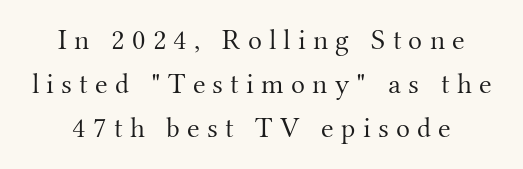
Observe the serifs anchoring each vertical stroke in this sample. The passage shown has open, widely tracked lettering throughout. The lines sit at an ordinary, default distance from one another. Quick note: not italic, upright.
